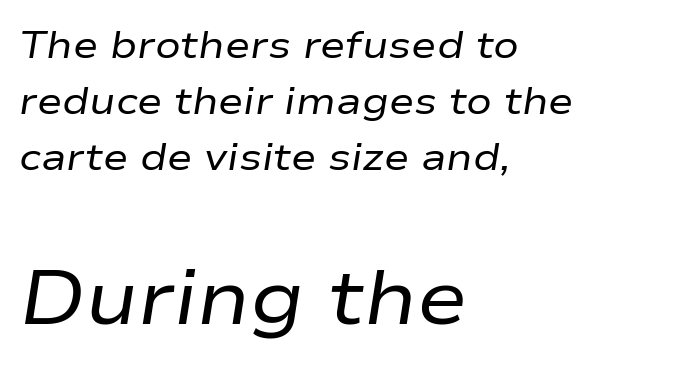
Just letters on the line, the space beneath them empty. Whoever set this made the second block the dominant, larger element. Is there much room between lines? A standard amount, neither cramped nor airy. Here the designer chose a conventional face with non-uniform glyph widths. Each line starts at the same left margin while the right side varies. Bold? No — there's no thickening of the strokes.
